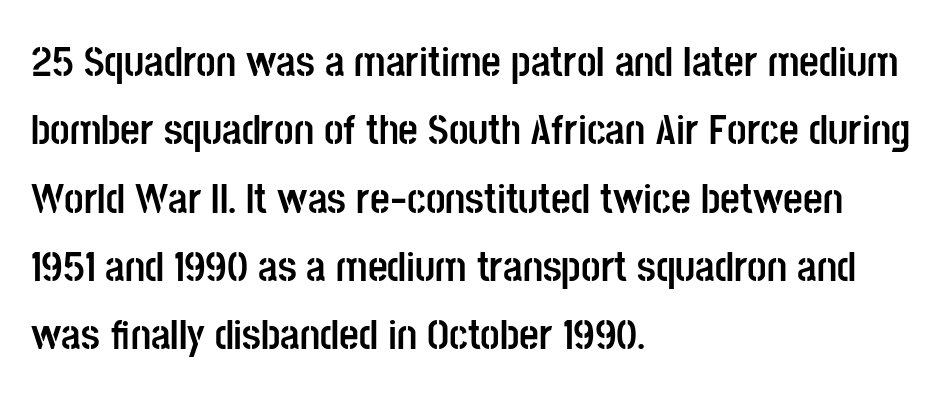
The image shows 43 px semibold, condensed sans-serif type, upright; set left-aligned, normal line spacing (1.59x), normal letter spacing, not underlined; low stroke contrast and a large x-height.
